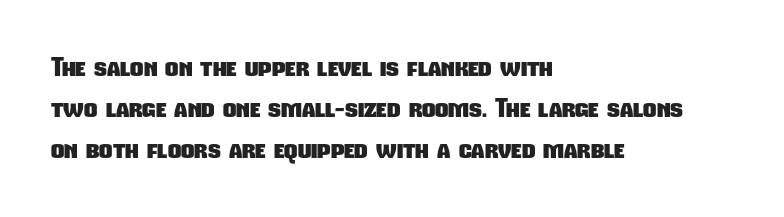
The rendering uses a moderate line-height, typical for paragraphs. The strokes are fattened all the way to bold. There is no visible air inserted between adjacent glyphs. A bare baseline throughout the passage. Line beginnings align vertically; line endings do not.
